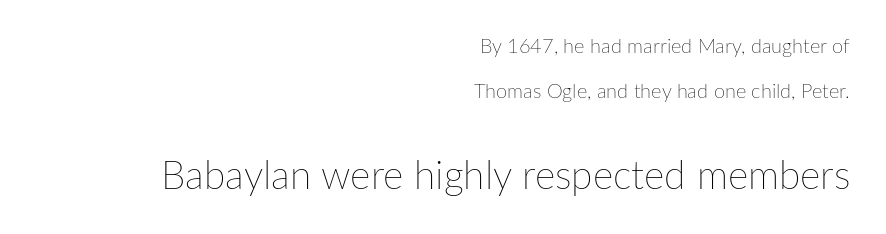
This sample uses an upright cut, with every glyph sitting square on the baseline. Honestly, the letter spacing is just normal — you wouldn't notice it. A typesetter would call this proportional, since set widths differ per character. Widely set lines give the paragraph a tall, airy silhouette. Which of the two is more prominent by size? The second, at the bottom.
